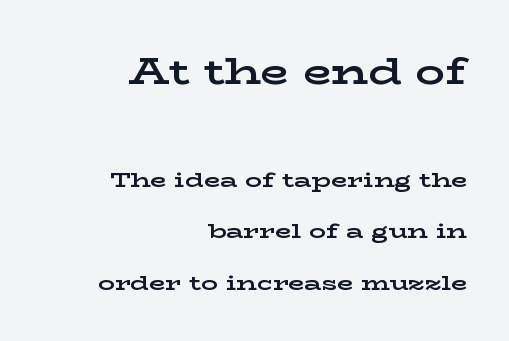
The image shows 37 px bold, wide serif type, upright; set right-aligned, loose line spacing (2.46x), normal letter spacing, not underlined; the first (top) block is 1.76x larger; low stroke contrast and a medium x-height.
